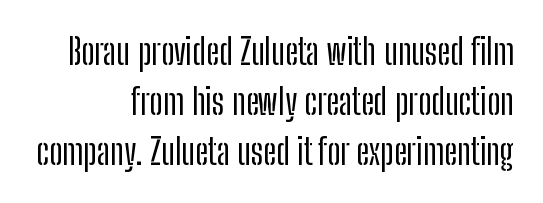
Do the characters align in a grid? No, the font is proportional. Which margin do the lines hug? The right one — the left edge is uneven. What's the leading like? Ordinary, nothing unusual. What kind of face is this? One without serifs — a sans. A clean baseline with only descenders dipping below it.
